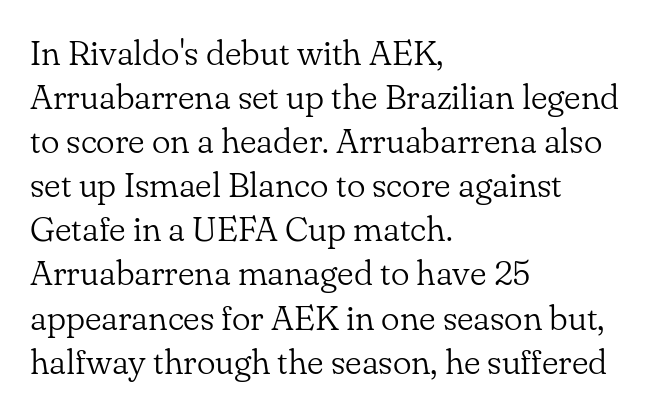
The image shows 35 px light serif type, upright; set left-aligned, normal line spacing (1.26x), normal letter spacing, not underlined; low stroke contrast and a small x-height.
